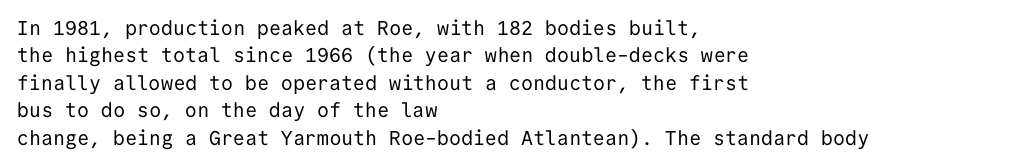
{"italic": "no", "bold": "no", "underline": "no", "align": "left", "line_spacing": "normal", "line_spacing_ratio": 1.37, "letter_spacing": "normal", "letter_spacing_em": 0.0, "glyph_px": 20}
